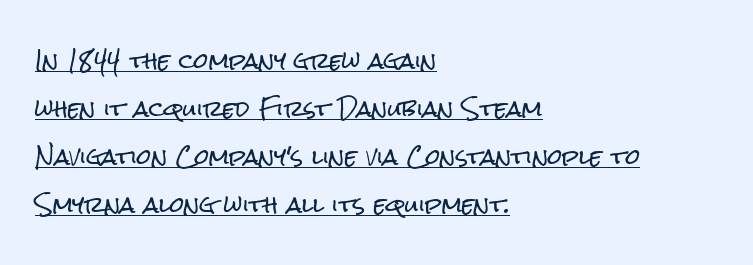
{"italic": "no", "underline": "yes", "align": "left", "line_spacing": "loose", "line_spacing_ratio": 2.28, "letter_spacing": "normal", "letter_spacing_em": 0.0, "glyph_px": 21}
